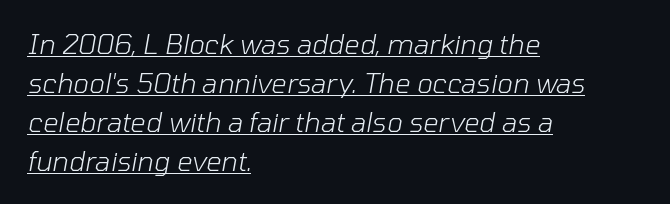
The image shows 27 px text type, italic (leaning right); set left-aligned, normal line spacing (1.44x), normal letter spacing, underlined.
